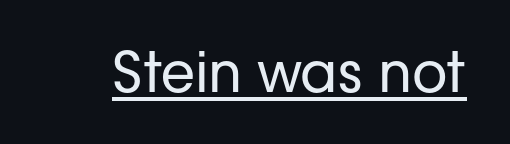
Q: Is the text bold? A: No.
Q: Is the text italic (slanted)? A: No, it is upright.
Q: Is the typeface a serif or a sans-serif typeface? A: Sans-serif.
Q: Is the text underlined? A: Yes.
Q: Is the spacing between letters normal or unusually wide? A: Normal.
Q: Width (condensed, normal, or wide)? A: Normal.
Q: Stroke contrast? A: Low.
Q: x-height? A: Medium.
Q: Monospaced? A: No.
